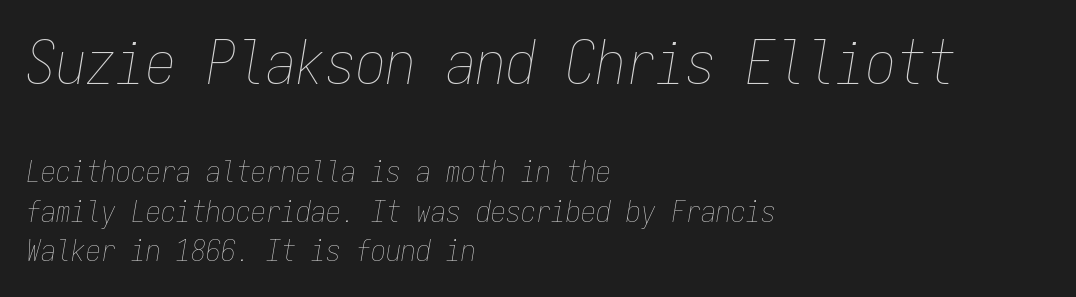
The image shows 60 px thin, condensed type, italic (leaning right), monospaced; set left-aligned, normal line spacing (1.32x), normal letter spacing, not underlined; the first (top) block is 2.0x larger; low stroke contrast and a medium x-height.
